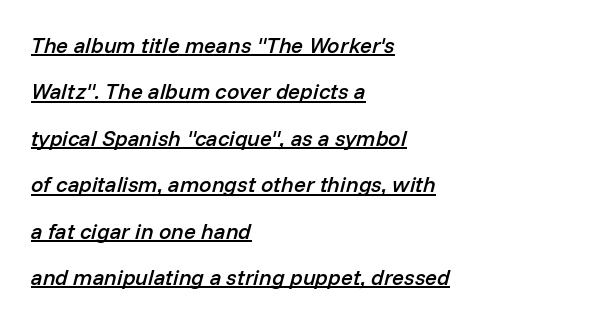
A typographer would call this underscored text. Horizontal bands of white between lines are thick stripes. The rendering keeps characters at their native spacing. The typesetting leans somewhat heavy: a semibold. Characters are canted at an angle relative to the baseline's perpendicular.
